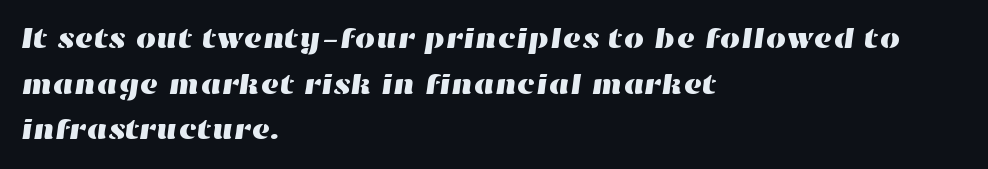
The image shows 29 px wide type; set left-aligned, normal line spacing (1.57x), normal letter spacing, not underlined; high stroke contrast and a medium x-height.
